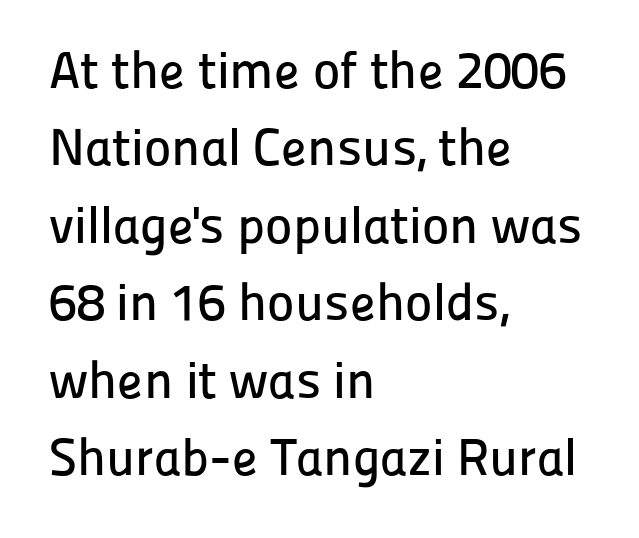
The image shows 52 px sans-serif type, upright; set left-aligned, normal line spacing (1.49x), normal letter spacing, not underlined; low stroke contrast and a medium x-height.
